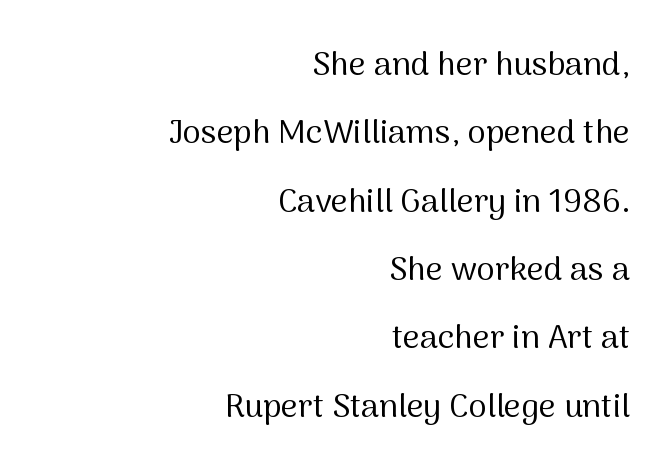
{"serif": "no", "italic": "no", "bold": "no", "weight": "regular", "width": "normal", "stroke_contrast": "medium", "x_height": "medium", "monospaced": "no", "underline": "no", "align": "right", "line_spacing": "loose", "line_spacing_ratio": 2.07, "letter_spacing": "normal", "letter_spacing_em": 0.0, "glyph_px": 33}
